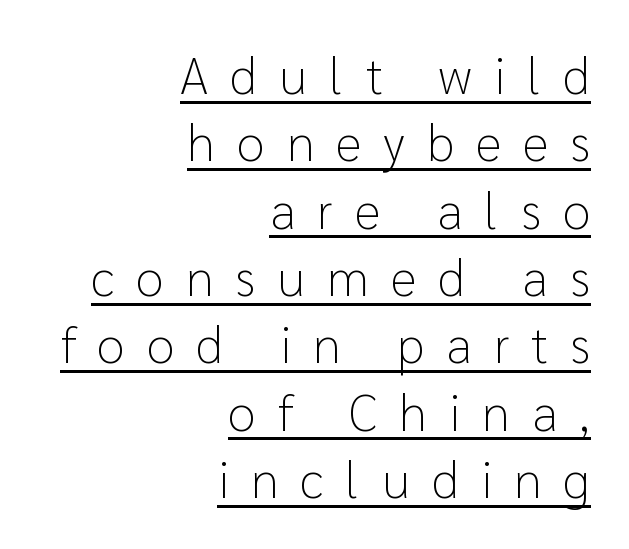
Stroke mass is kept to a normal reading level or below. Rows of type keep a routine distance in the vertical direction. The lettering is marked with a stroke running underneath it. When letters stand straight like this, we call the style roman or upright. Each line ends at the same right margin while the left side varies. What stands out about the letter spacing? Its width — letters are far apart.
